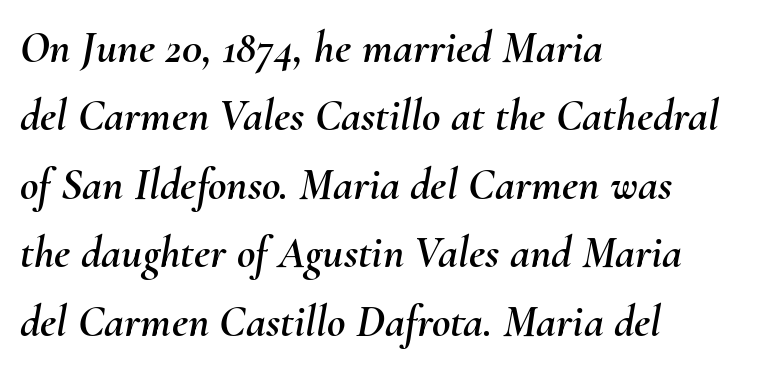
{"italic": "yes", "lean": "right", "slant_degrees": 10, "width": "normal", "stroke_contrast": "medium", "x_height": "small", "monospaced": "no", "underline": "no", "align": "left", "line_spacing": "normal", "line_spacing_ratio": 1.52, "letter_spacing": "normal", "letter_spacing_em": 0.0, "glyph_px": 45}
